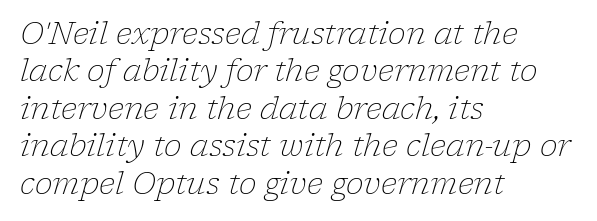
{"serif": "yes", "italic": "yes", "lean": "right", "slant_degrees": 17, "bold": "no", "weight": "light", "width": "normal", "stroke_contrast": "low", "x_height": "medium", "monospaced": "no", "underline": "no", "align": "left", "line_spacing": "normal", "line_spacing_ratio": 1.25, "letter_spacing": "normal", "letter_spacing_em": 0.0, "glyph_px": 30}
